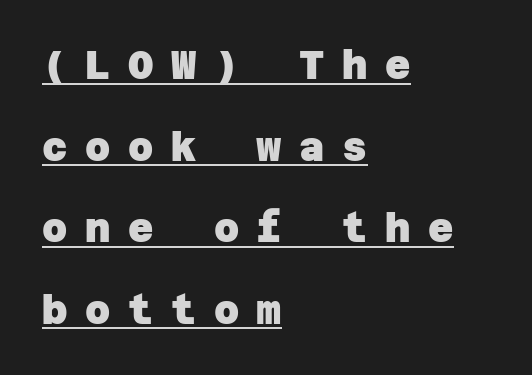
{"serif": "no", "bold": "yes", "weight": "heavy", "width": "normal", "stroke_contrast": "low", "x_height": "large", "underline": "yes", "align": "left", "line_spacing": "loose", "line_spacing_ratio": 2.09, "letter_spacing": "wide", "letter_spacing_em": 0.45, "glyph_px": 39}
